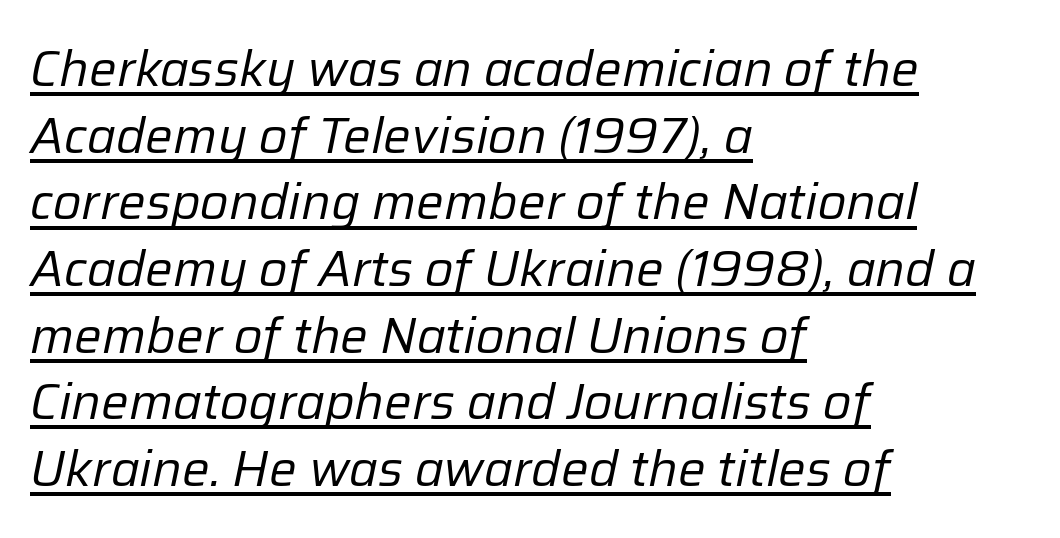
Q: Is the text bold? A: No.
Q: Is the text italic (slanted)? A: Yes, it leans right by about 12 degrees.
Q: Is the text underlined? A: Yes.
Q: How is the paragraph aligned? A: Left-aligned.
Q: Is the spacing between letters normal or unusually wide? A: Normal.
Q: Is the spacing between lines tight, normal or loose? A: Normal.
Q: Width (condensed, normal, or wide)? A: Normal.
Q: Stroke contrast? A: Low.
Q: x-height? A: Medium.
Q: Monospaced? A: No.
